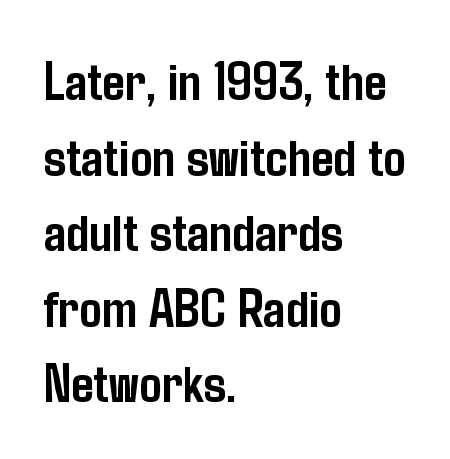
What stands out about the letter spacing? Nothing — it is the standard amount. Rule under the text: the space is simply empty. The block of text has a typical density, with ordinary space between rows. Do the characters align in a grid? No, the font is proportional.
